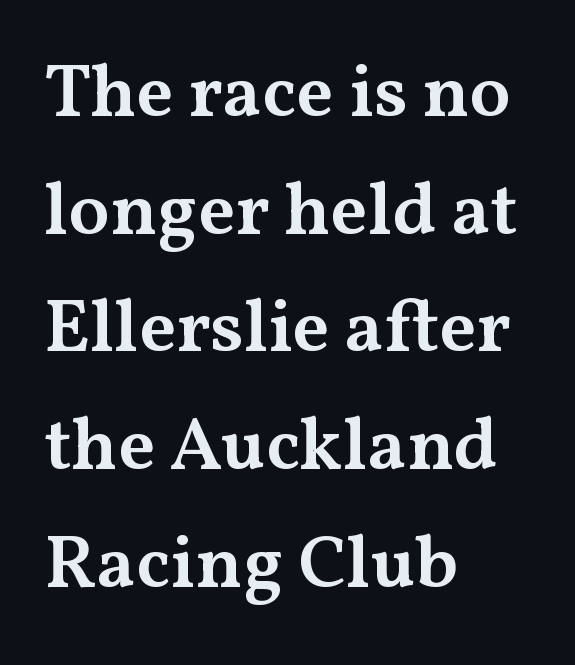
The image shows 75 px semibold, wide serif type, upright; set left-aligned, normal line spacing (1.57x), normal letter spacing, not underlined; medium stroke contrast and a medium x-height.
